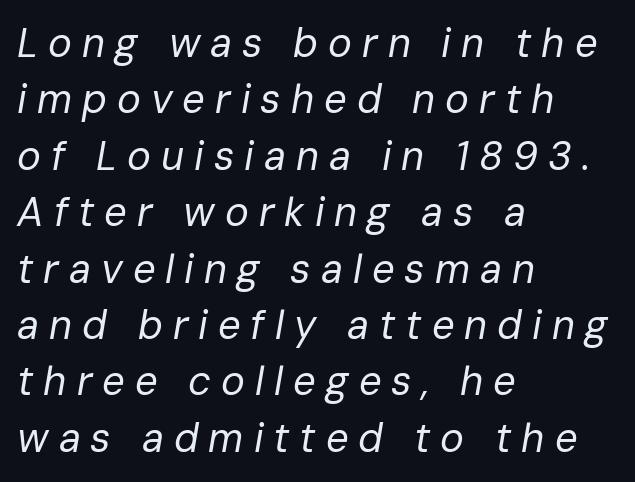
Interline gaps are of average width in this sample. The passage shown is not bold in any degree. Visually the block forms a straight wall on the left and a jagged coastline on the right. The strip under each line holds only bare page.
